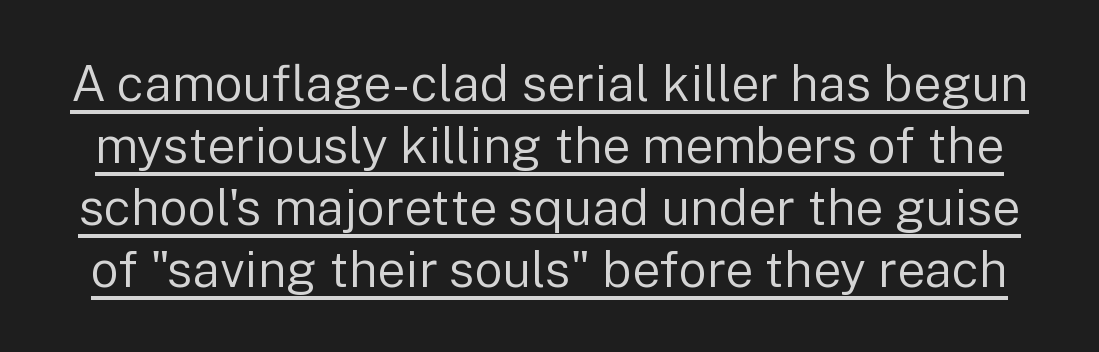
The passage shown is underscored from start to finish. Classification — sans serif. This is the regular roman posture of the typeface. A typesetter would call this proportional, since set widths differ per character. Look at the tracking — it's just the regular setting, nothing added. Stem width sits at or under what a default text font uses.
